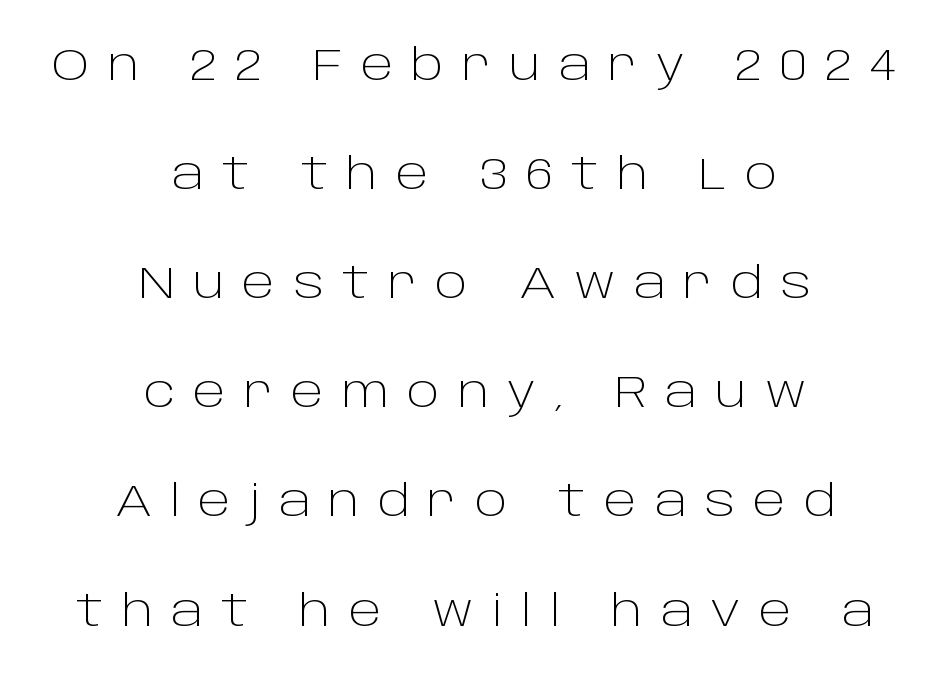
A light-to-regular cut is what we see here. Check under the words: just untouched page. Grotesque or geometric, the face here clearly has no serifs. The horizontal fit of the characters is loose and conspicuously gappy. The leading is generous, giving the passage an open texture.
